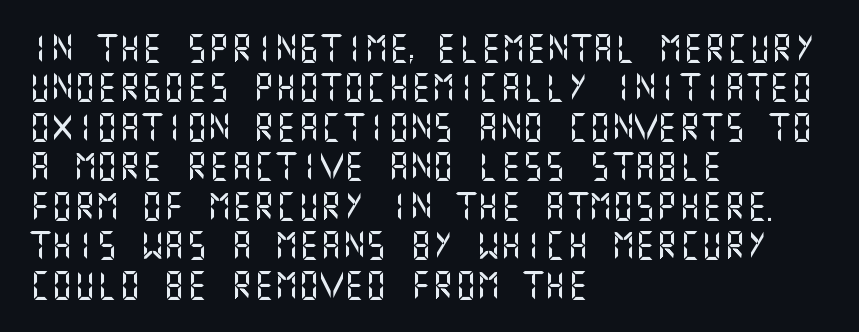
The image shows 28 px sans-serif type, upright; set left-aligned, normal line spacing (1.41x), normal letter spacing, not underlined; medium stroke contrast and a large x-height.
